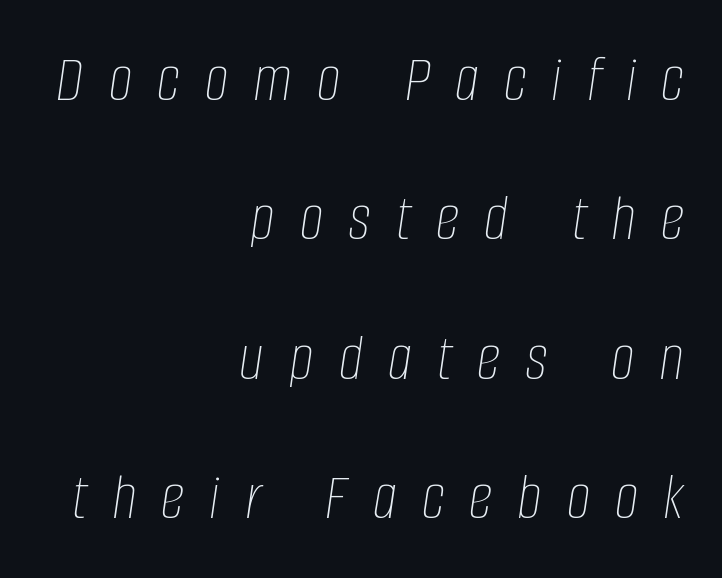
{"italic": "yes", "lean": "right", "slant_degrees": 8, "bold": "no", "weight": "thin", "width": "condensed", "stroke_contrast": "low", "x_height": "large", "monospaced": "no", "underline": "no", "align": "right", "line_spacing": "loose", "line_spacing_ratio": 2.05, "letter_spacing": "wide", "letter_spacing_em": 0.37, "glyph_px": 68}
